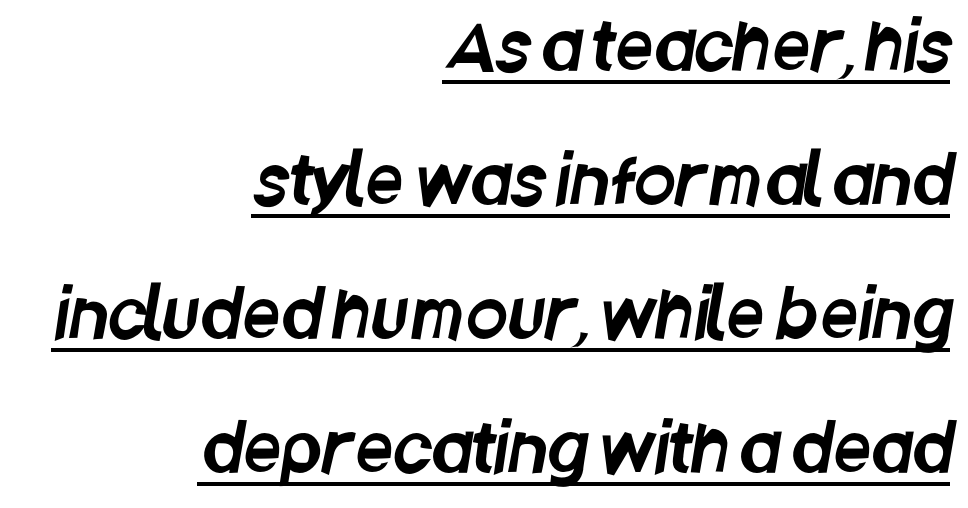
Q: Is the typeface a serif or a sans-serif typeface? A: Sans-serif.
Q: Is the text underlined? A: Yes.
Q: How is the paragraph aligned? A: Right-aligned.
Q: Is the spacing between letters normal or unusually wide? A: Normal.
Q: Is the spacing between lines tight, normal or loose? A: Loose.
Q: Width (condensed, normal, or wide)? A: Condensed.
Q: Stroke contrast? A: Low.
Q: x-height? A: Large.
Q: Monospaced? A: No.
